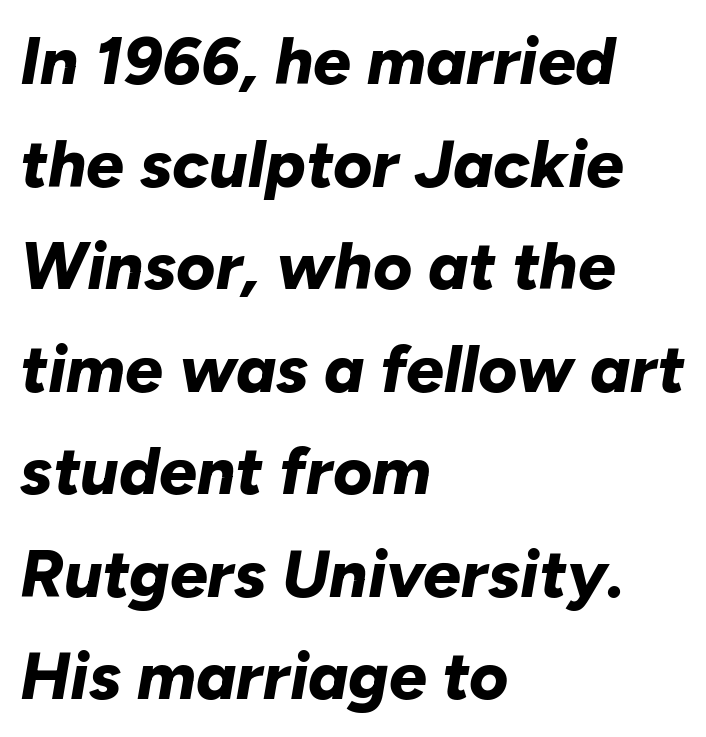
Q: Is the text bold? A: Yes.
Q: Is the text italic (slanted)? A: Yes, it leans right by about 10 degrees.
Q: Is the text underlined? A: No.
Q: How is the paragraph aligned? A: Left-aligned.
Q: Is the spacing between letters normal or unusually wide? A: Normal.
Q: Is the spacing between lines tight, normal or loose? A: Normal.
Q: Width (condensed, normal, or wide)? A: Normal.
Q: Stroke contrast? A: Low.
Q: x-height? A: Medium.
Q: Monospaced? A: No.
